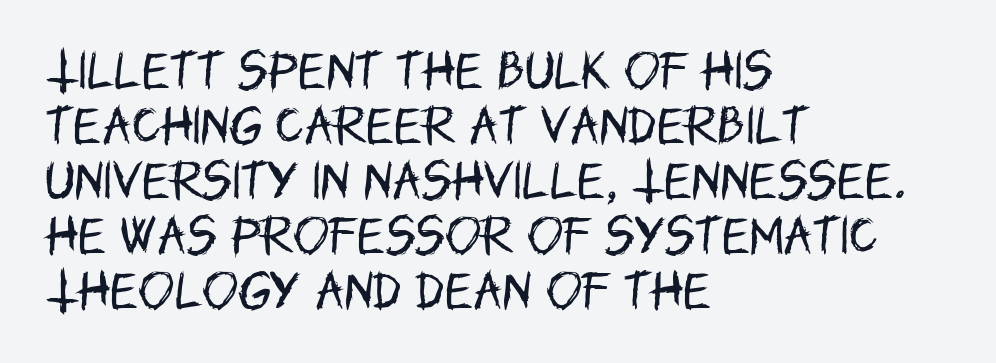
Q: Is the text bold? A: No.
Q: Is the text italic (slanted)? A: No, it is upright.
Q: Is the typeface a serif or a sans-serif typeface? A: Sans-serif.
Q: Is the text underlined? A: No.
Q: How is the paragraph aligned? A: Left-aligned.
Q: Is the spacing between letters normal or unusually wide? A: Normal.
Q: Is the spacing between lines tight, normal or loose? A: Normal.
Q: Width (condensed, normal, or wide)? A: Condensed.
Q: Stroke contrast? A: Low.
Q: x-height? A: Large.
Q: Monospaced? A: No.
